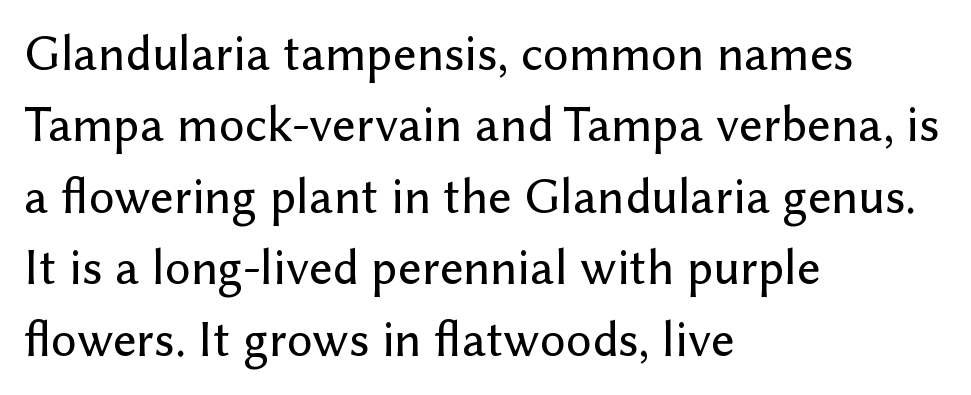
Q: Is the text italic (slanted)? A: No, it is upright.
Q: Is the typeface a serif or a sans-serif typeface? A: Sans-serif.
Q: Is the text underlined? A: No.
Q: How is the paragraph aligned? A: Left-aligned.
Q: Is the spacing between letters normal or unusually wide? A: Normal.
Q: Is the spacing between lines tight, normal or loose? A: Normal.
Q: Width (condensed, normal, or wide)? A: Normal.
Q: Stroke contrast? A: Low.
Q: x-height? A: Medium.
Q: Monospaced? A: No.
